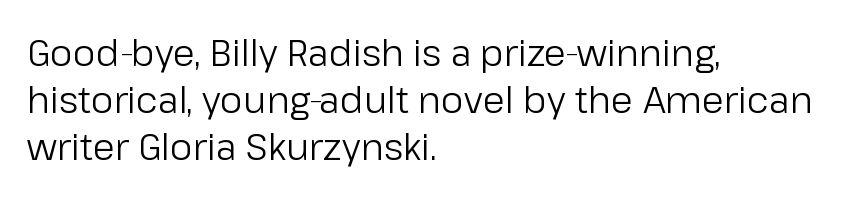
Q: Is the text bold? A: No.
Q: Is the text italic (slanted)? A: No, it is upright.
Q: Is the typeface a serif or a sans-serif typeface? A: Sans-serif.
Q: Is the text underlined? A: No.
Q: How is the paragraph aligned? A: Left-aligned.
Q: Is the spacing between letters normal or unusually wide? A: Normal.
Q: Is the spacing between lines tight, normal or loose? A: Normal.
Q: Width (condensed, normal, or wide)? A: Normal.
Q: Stroke contrast? A: Low.
Q: x-height? A: Medium.
Q: Monospaced? A: No.
